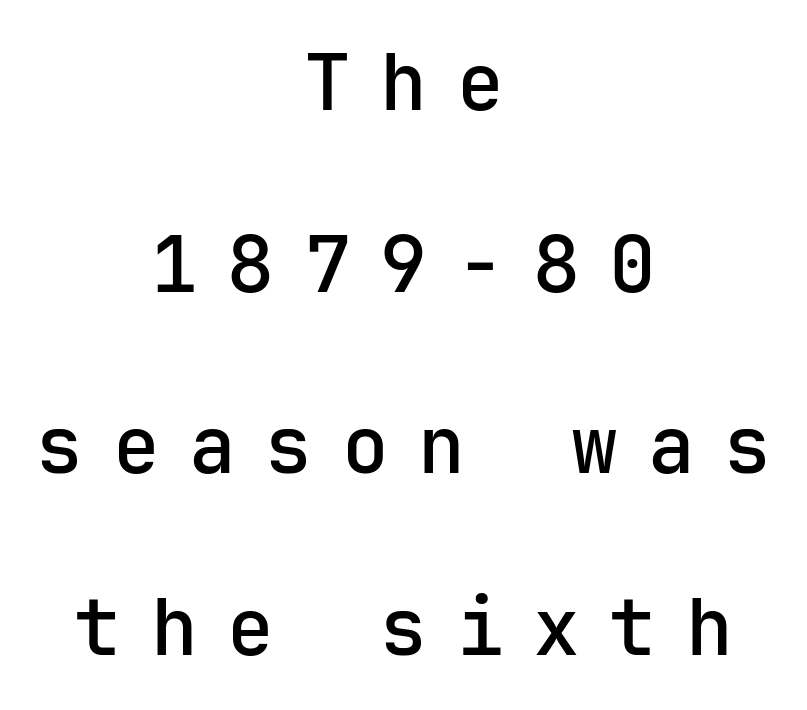
Q: Is the text italic (slanted)? A: No, it is upright.
Q: Is the typeface a serif or a sans-serif typeface? A: Sans-serif.
Q: Is the text underlined? A: No.
Q: How is the paragraph aligned? A: Centered.
Q: Is the spacing between letters normal or unusually wide? A: Unusually wide.
Q: Is the spacing between lines tight, normal or loose? A: Loose.
Q: Width (condensed, normal, or wide)? A: Normal.
Q: Stroke contrast? A: Low.
Q: x-height? A: Medium.
Q: Monospaced? A: Yes.
